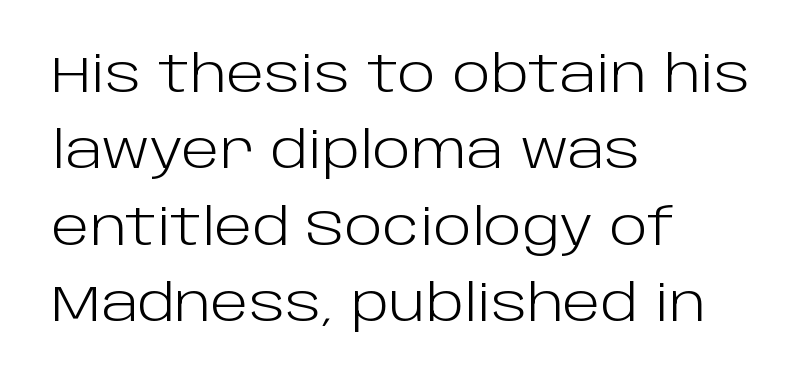
No italicization has been applied; the sample stays upright. The face used here is proportionally spaced, like ordinary book or web type. The zone under the glyphs is completely vacant. Letter spacing: default. Each stroke keeps to a modest, everyday thickness or less.
